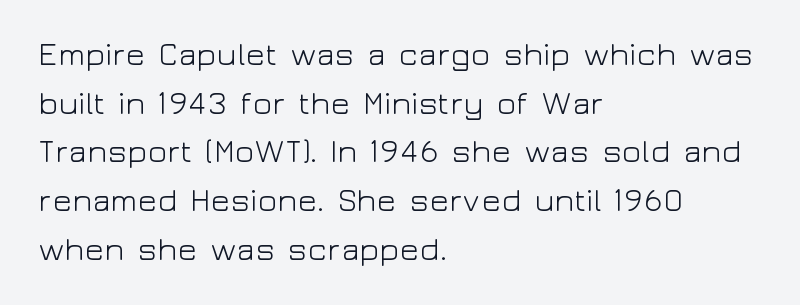
Here the designer chose a conventional face with non-uniform glyph widths. The strip under each line holds only bare page. Each line starts at the same left margin while the right side varies. Summary of weight: not heavy and not bold. A typesetter would call this leading conventional body-copy spacing. Here the glyphs are tracked normally, forming tight word shapes.
